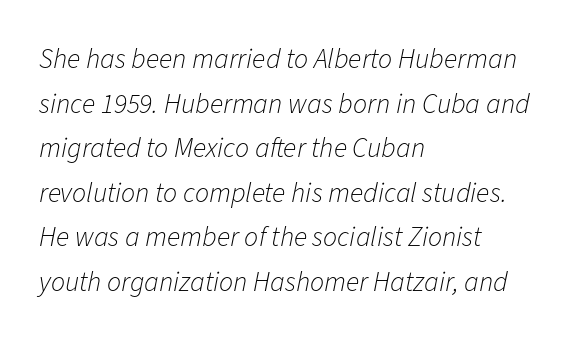
Here the designer chose a conventional face with non-uniform glyph widths. One-word summary of the alignment: left. Compared with typical paragraphs, the rows here are spaced about the same. Weight: in the light-to-regular range. Every character sits at an angle, as italics do.
